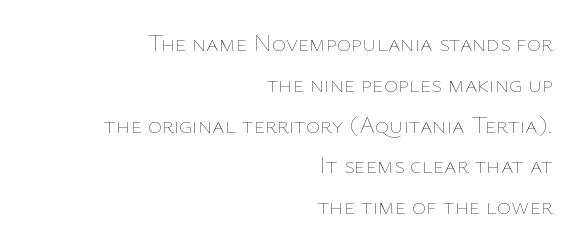
Q: Is the text bold? A: No.
Q: Is the text italic (slanted)? A: No, it is upright.
Q: Is the text underlined? A: No.
Q: How is the paragraph aligned? A: Right-aligned.
Q: Is the spacing between letters normal or unusually wide? A: Normal.
Q: Is the spacing between lines tight, normal or loose? A: Normal.
